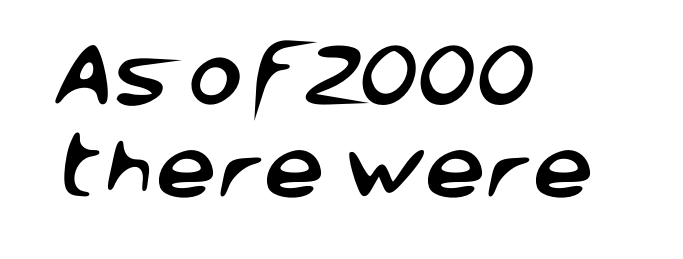
Q: Is the typeface a serif or a sans-serif typeface? A: Sans-serif.
Q: Is the text underlined? A: No.
Q: How is the paragraph aligned? A: Left-aligned.
Q: Is the spacing between letters normal or unusually wide? A: Normal.
Q: Is the spacing between lines tight, normal or loose? A: Normal.
Q: Width (condensed, normal, or wide)? A: Normal.
Q: Stroke contrast? A: Low.
Q: x-height? A: Large.
Q: Monospaced? A: No.
